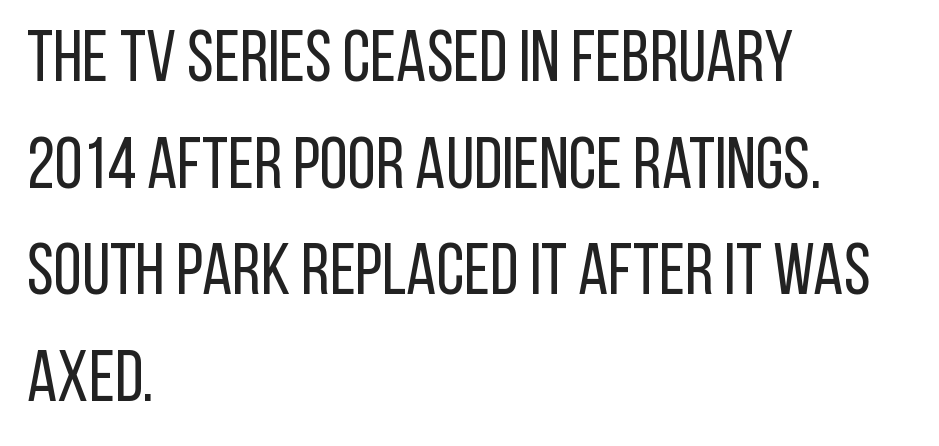
The image shows 72 px regular-weight, condensed sans-serif type, upright; set left-aligned, normal line spacing (1.48x), normal letter spacing, not underlined; low stroke contrast and a large x-height.
